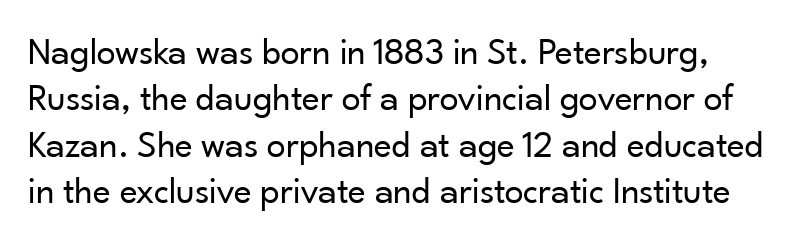
{"serif": "no", "italic": "no", "bold": "no", "weight": "regular", "width": "normal", "stroke_contrast": "low", "x_height": "small", "monospaced": "no", "underline": "no", "line_spacing_ratio": 1.22, "letter_spacing": "normal", "letter_spacing_em": 0.0, "glyph_px": 38}
